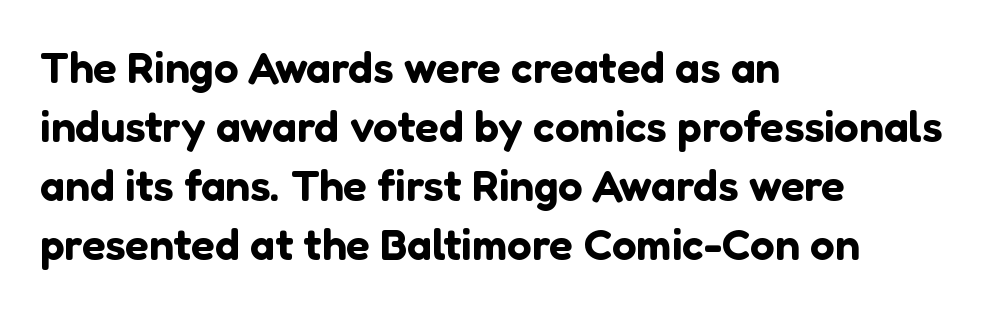
This sample uses a sans-serif face. Words float on clear page, feet unadorned. Nothing unusual about the tracking: characters are spaced as the font intends. The axis of the letterforms is exactly vertical. The rendering uses a moderate line-height, typical for paragraphs.
